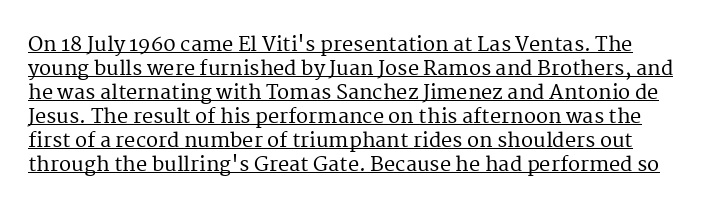
Q: Is the text italic (slanted)? A: No, it is upright.
Q: Is the text underlined? A: Yes.
Q: Is the spacing between letters normal or unusually wide? A: Normal.
